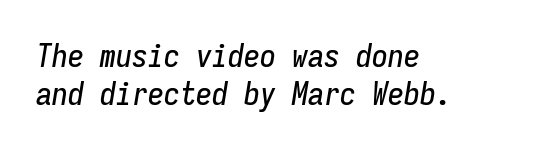
The image shows 32 px condensed type, italic (leaning right), monospaced; set left-aligned, line spacing 1.18x, normal letter spacing, not underlined; low stroke contrast and a medium x-height.
